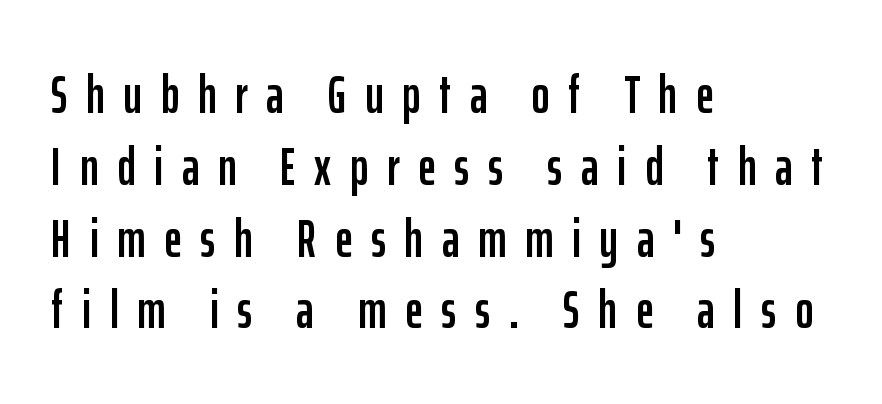
Posture: upright roman. To sum up the face: it is a sans, with no serifs. These lines are set flush left with a ragged right edge. Is this a fixed-width face? No — the glyphs have proportional, varying widths. Does the leading feel generous? No, just average.
